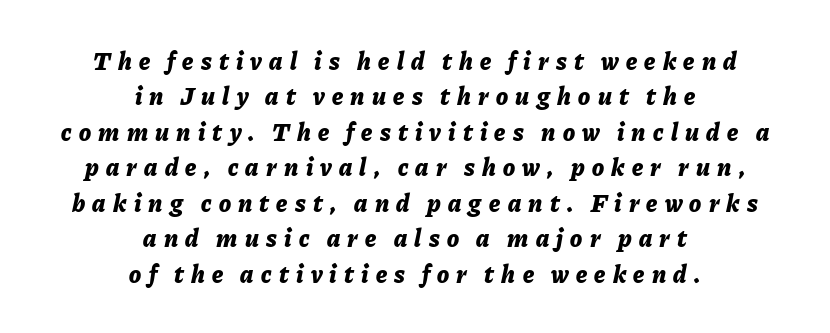
The lines are quadded center. Characters follow at a spacing far wider than the type designer built in. Notice how thick the strokes are: this is what a full bold looks like. Style check: oblique. Unmarked baselines from the first word to the last. A normal amount of white space separates one row of letters from the next.
